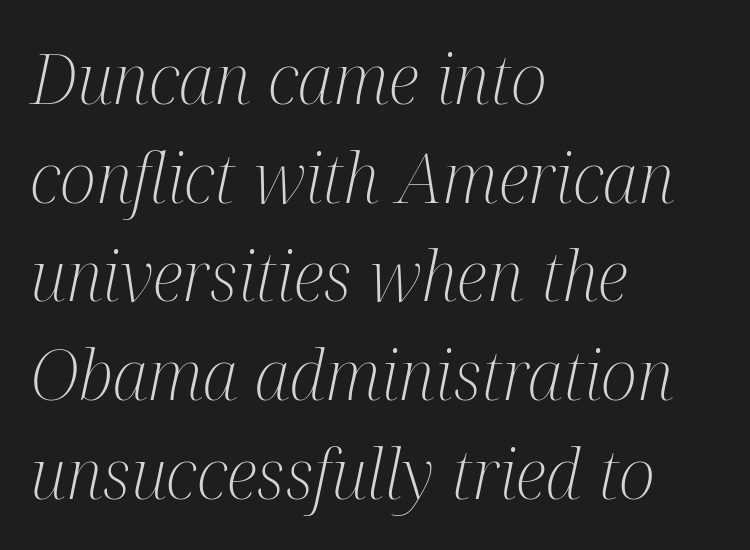
Q: Is the text bold? A: No.
Q: Is the text italic (slanted)? A: Yes, it leans right by about 12 degrees.
Q: Is the typeface a serif or a sans-serif typeface? A: Serif.
Q: Is the text underlined? A: No.
Q: How is the paragraph aligned? A: Left-aligned.
Q: Is the spacing between letters normal or unusually wide? A: Normal.
Q: Is the spacing between lines tight, normal or loose? A: Normal.
Q: Width (condensed, normal, or wide)? A: Condensed.
Q: Stroke contrast? A: Medium.
Q: x-height? A: Medium.
Q: Monospaced? A: No.
